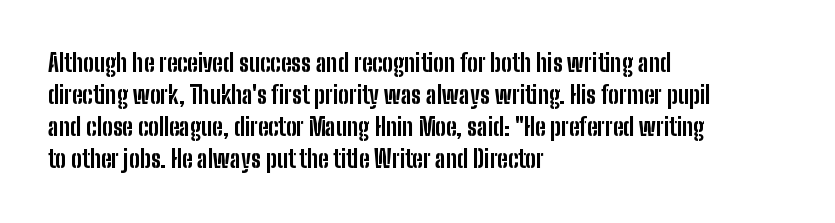
Heavy-handed strokes throughout: this text is bold. Ordinary non-slanted type is in use. The text block is weighted toward the left margin, trailing off unevenly rightward. Students, observe: this is what conventionally led text looks like. Students, note that the glyphs here touch the page at normal intervals. The words here are not underlined.
